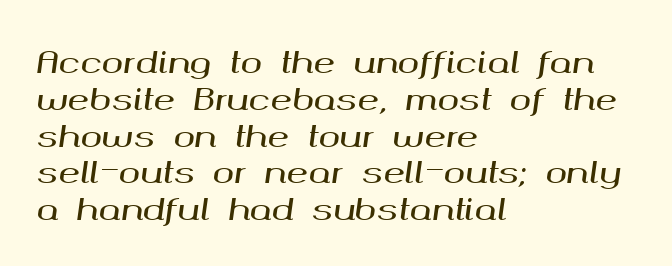
{"italic": "yes", "lean": "right", "slant_degrees": 8, "width": "wide", "stroke_contrast": "medium", "x_height": "medium", "monospaced": "no", "underline": "no", "align": "left", "line_spacing": "normal", "line_spacing_ratio": 1.27, "letter_spacing": "normal", "letter_spacing_em": 0.0, "glyph_px": 29}
